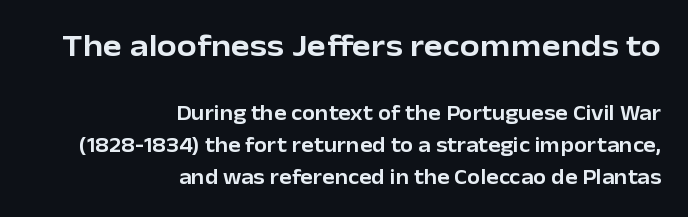
Q: Is the text italic (slanted)? A: No, it is upright.
Q: Is the typeface a serif or a sans-serif typeface? A: Sans-serif.
Q: Is the text underlined? A: No.
Q: How is the paragraph aligned? A: Right-aligned.
Q: Is the spacing between letters normal or unusually wide? A: Normal.
Q: Is the spacing between lines tight, normal or loose? A: Normal.
Q: Which block of text is set in a larger size, the first (top) or the second (bottom)? A: The first (top) one.
Q: Width (condensed, normal, or wide)? A: Normal.
Q: Stroke contrast? A: Low.
Q: x-height? A: Medium.
Q: Monospaced? A: No.
